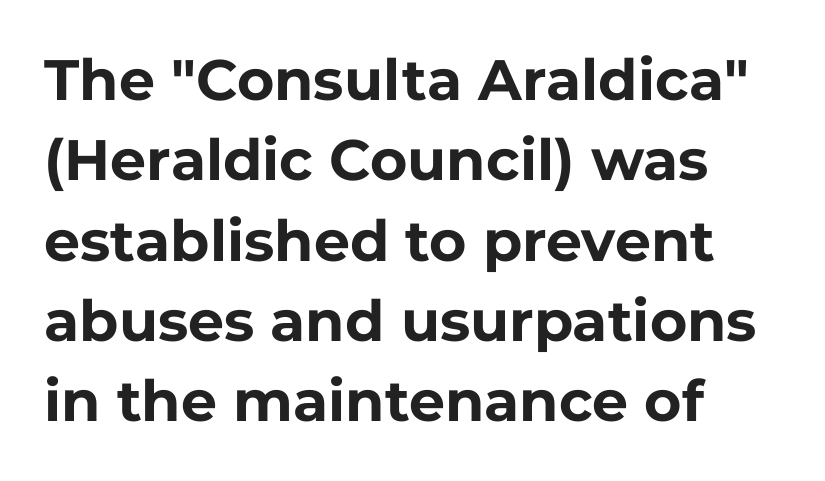
The space directly below the letters is spotless. Notice how thick the strokes are: this is what a full bold looks like. Serif or sans? Sans — the stroke terminals are bare. One-word summary of the alignment: left. A typesetter would call this proportional, since set widths differ per character. This sample uses plain, unmodified letter spacing.
